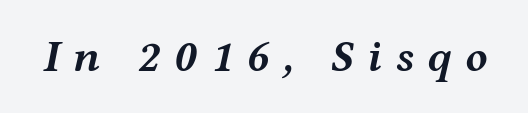
The image shows 45 px semibold, wide type, italic (leaning right); set unusually wide letter spacing (+0.3 em), not underlined; medium stroke contrast and a medium x-height.
